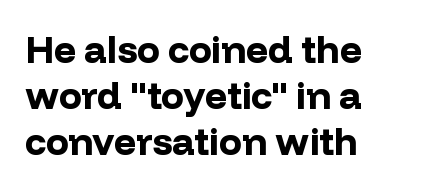
The image shows 38 px bold sans-serif type, upright; set left-aligned, line spacing 1.21x, normal letter spacing, not underlined; low stroke contrast and a medium x-height.
